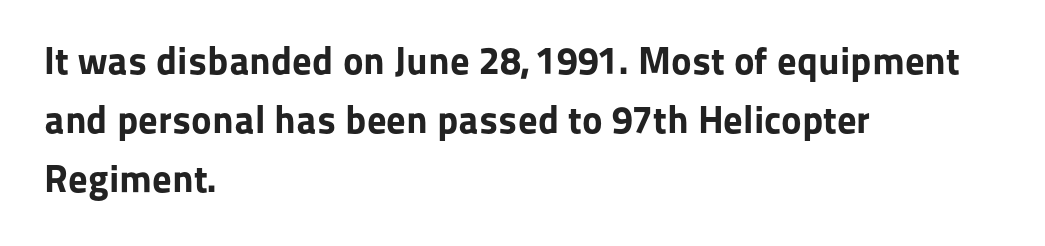
{"serif": "no", "italic": "no", "bold": "yes", "weight": "bold", "width": "normal", "stroke_contrast": "low", "x_height": "medium", "monospaced": "no", "underline": "no", "align": "left", "line_spacing": "normal", "line_spacing_ratio": 1.51, "letter_spacing": "normal", "letter_spacing_em": 0.0, "glyph_px": 39}
